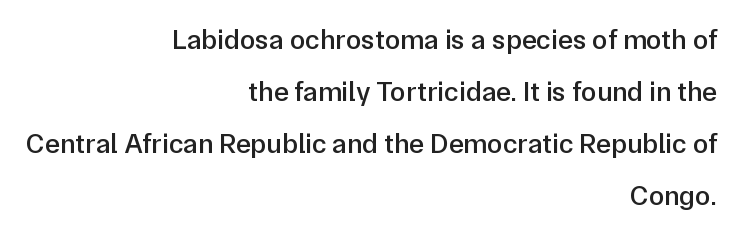
The image shows 28 px semibold sans-serif type, upright; set right-aligned, line spacing 1.86x, normal letter spacing, not underlined; low stroke contrast and a medium x-height.
